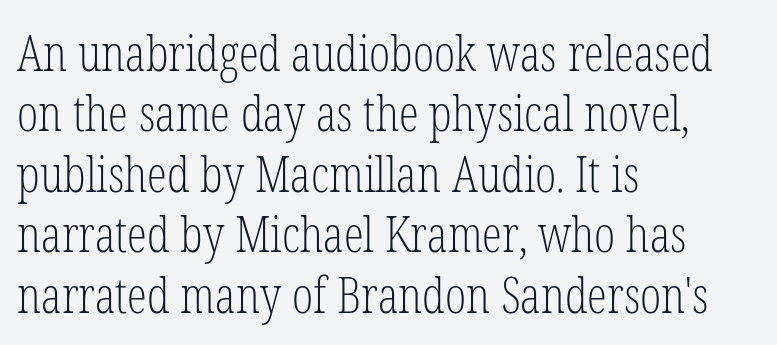
The image shows 50 px light, condensed serif type, upright; set left-aligned, line spacing 1.21x, normal letter spacing, not underlined; low stroke contrast and a medium x-height.
